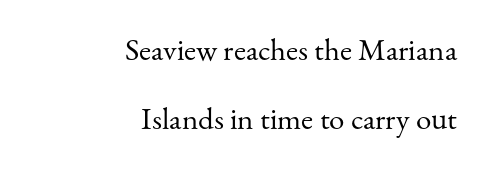
Q: Is the text bold? A: No.
Q: Is the text italic (slanted)? A: No, it is upright.
Q: Is the typeface a serif or a sans-serif typeface? A: Serif.
Q: Is the text underlined? A: No.
Q: How is the paragraph aligned? A: Right-aligned.
Q: Is the spacing between letters normal or unusually wide? A: Normal.
Q: Is the spacing between lines tight, normal or loose? A: Loose.
Q: Width (condensed, normal, or wide)? A: Normal.
Q: Stroke contrast? A: Medium.
Q: x-height? A: Small.
Q: Monospaced? A: No.
